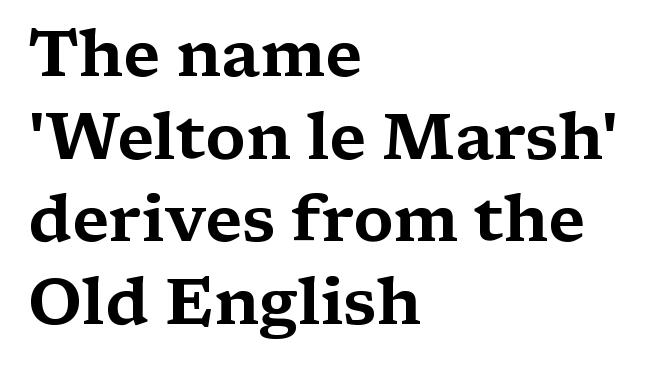
Q: Is the text italic (slanted)? A: No, it is upright.
Q: Is the typeface a serif or a sans-serif typeface? A: Serif.
Q: Is the text underlined? A: No.
Q: How is the paragraph aligned? A: Left-aligned.
Q: Is the spacing between letters normal or unusually wide? A: Normal.
Q: Is the spacing between lines tight, normal or loose? A: Normal.
Q: Width (condensed, normal, or wide)? A: Wide.
Q: Stroke contrast? A: Medium.
Q: x-height? A: Medium.
Q: Monospaced? A: No.
